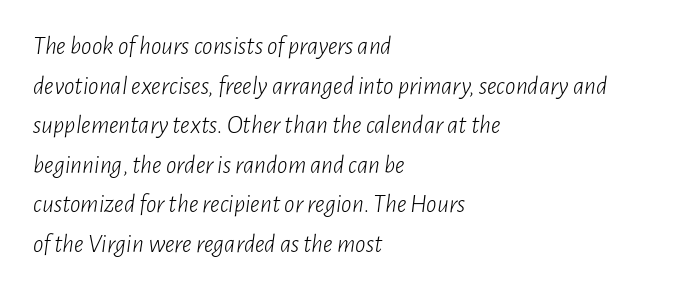
Compared with a typical body face, this is equally light or lighter still. The paragraph shown leans on its left margin. The line-height multiplier appears to be the usual default. The passage shown is not underscored anywhere. Standard letterfit; no display-style spreading of the glyphs.
